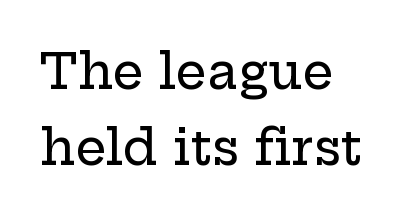
Q: Is the text italic (slanted)? A: No, it is upright.
Q: Is the typeface a serif or a sans-serif typeface? A: Serif.
Q: Is the text underlined? A: No.
Q: How is the paragraph aligned? A: Left-aligned.
Q: Is the spacing between letters normal or unusually wide? A: Normal.
Q: Is the spacing between lines tight, normal or loose? A: Normal.
Q: Width (condensed, normal, or wide)? A: Wide.
Q: Stroke contrast? A: Low.
Q: x-height? A: Medium.
Q: Monospaced? A: No.
